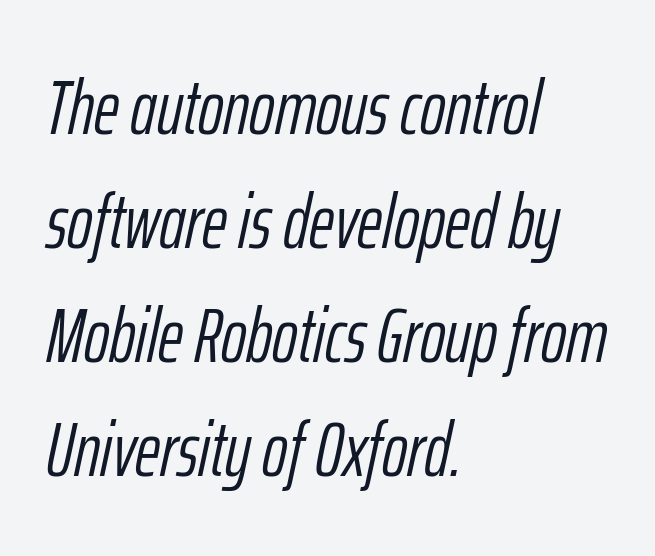
{"italic": "yes", "lean": "right", "slant_degrees": 12, "bold": "no", "weight": "light", "width": "condensed", "stroke_contrast": "low", "x_height": "medium", "monospaced": "no", "underline": "no", "align": "left", "line_spacing": "normal", "line_spacing_ratio": 1.48, "letter_spacing": "normal", "letter_spacing_em": 0.0, "glyph_px": 77}
